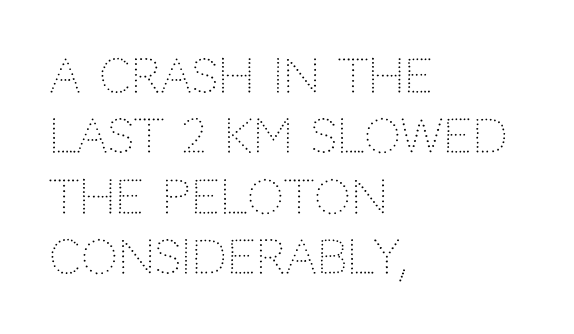
{"serif": "no", "italic": "no", "bold": "no", "weight": "light", "width": "normal", "stroke_contrast": "low", "x_height": "large", "monospaced": "no", "underline": "no", "align": "left", "line_spacing": "normal", "line_spacing_ratio": 1.31, "letter_spacing": "normal", "letter_spacing_em": 0.0, "glyph_px": 46}
